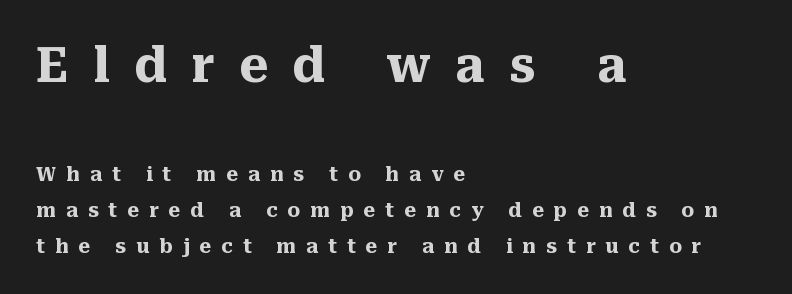
The baseline area is clear. The ragged edge is on the right, which tells us the setting is flush left. As a designer I'd log this as weight 700, bold. The type is letterspaced generously, with wide tracking. Looks like regular typesetting: each glyph gets only the width it needs. The characters display serif detailing at their extremities.
